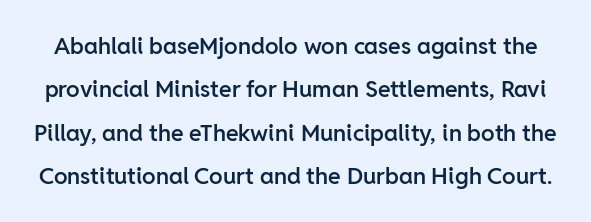
Q: Is the text bold? A: Semi-bold.
Q: Is the text italic (slanted)? A: No, it is upright.
Q: Is the text underlined? A: No.
Q: Is the spacing between letters normal or unusually wide? A: Normal.
